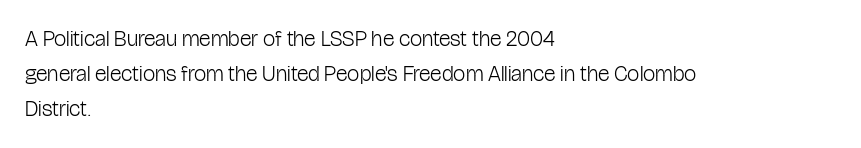
{"italic": "no", "bold": "no", "underline": "no", "align": "left", "line_spacing": "normal", "line_spacing_ratio": 1.6, "letter_spacing": "normal", "letter_spacing_em": 0.0, "glyph_px": 22}
